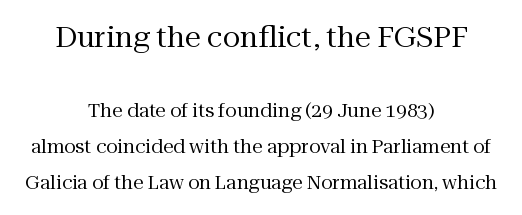
This sample uses an upright cut, with every glyph sitting square on the baseline. To sum up the face: it has serifs. The setting favours the middle, as headings and verse often do. How would I describe the line gaps? Wide and relaxed. Varying glyph widths throughout — classic text-font behaviour. Words float on clear page, feet unadorned.
